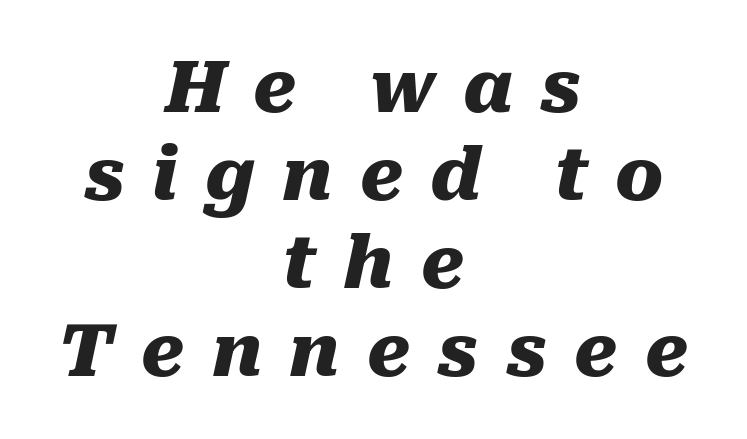
The image shows 72 px heavy type, italic (leaning right); set centered, line spacing 1.22x, unusually wide letter spacing (+0.38 em), not underlined; medium stroke contrast and a medium x-height.
